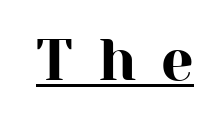
The image shows 58 px serif type, upright; set unusually wide letter spacing (+0.42 em), underlined; high stroke contrast and a medium x-height.
